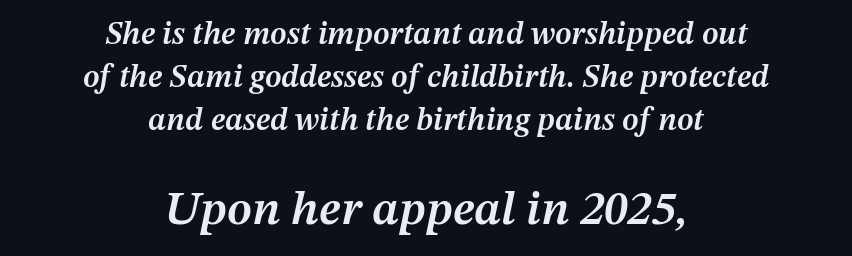
Q: Is the text bold? A: Semi-bold.
Q: Is the text italic (slanted)? A: Yes, it leans right by about 12 degrees.
Q: Is the text underlined? A: No.
Q: How is the paragraph aligned? A: Centered.
Q: Is the spacing between letters normal or unusually wide? A: Normal.
Q: Is the spacing between lines tight, normal or loose? A: Normal.
Q: Which block of text is set in a larger size, the first (top) or the second (bottom)? A: The second (bottom) one.
Q: Width (condensed, normal, or wide)? A: Normal.
Q: Stroke contrast? A: Medium.
Q: x-height? A: Medium.
Q: Monospaced? A: No.
